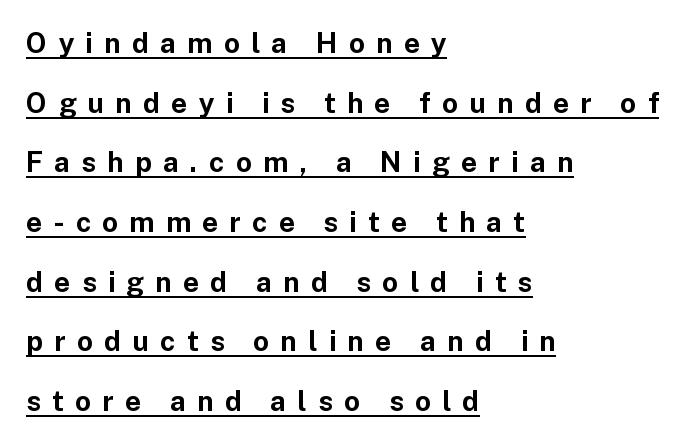
The image shows 28 px bold sans-serif type, upright; set left-aligned, loose line spacing (2.13x), unusually wide letter spacing (+0.4 em), underlined; low stroke contrast and a medium x-height.
